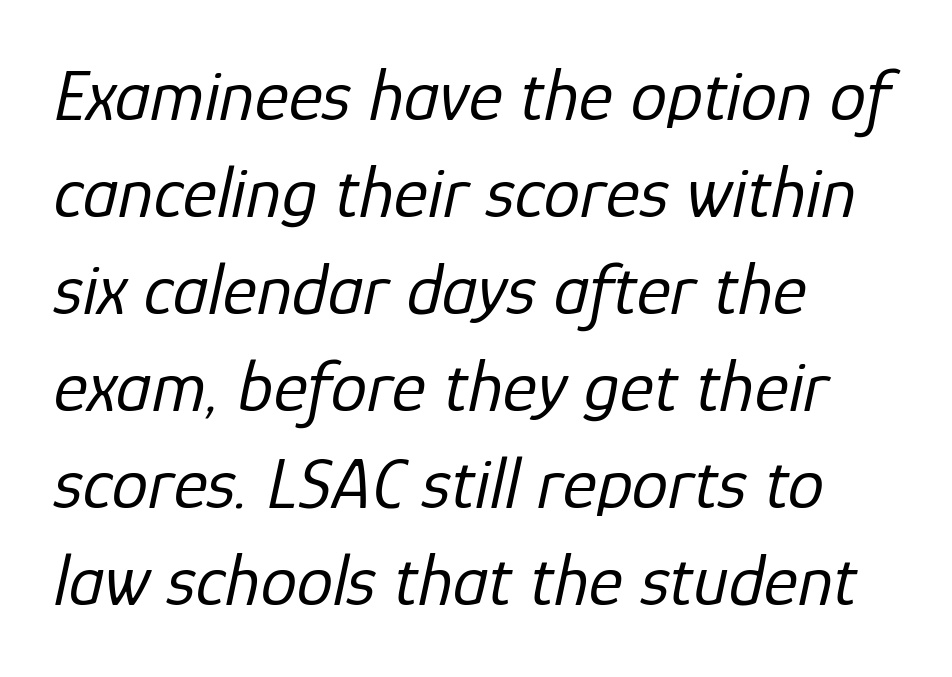
The image shows 73 px regular-weight type, italic (leaning right); set left-aligned, normal line spacing (1.33x), normal letter spacing, not underlined; low stroke contrast and a medium x-height.
